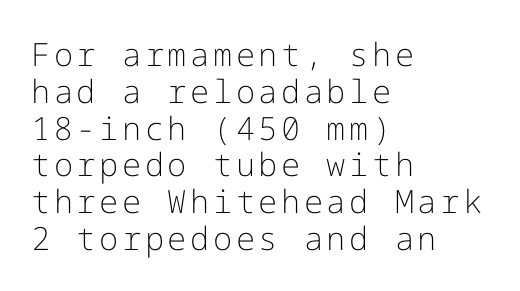
Q: Is the text bold? A: No.
Q: Is the text italic (slanted)? A: No, it is upright.
Q: Is the typeface a serif or a sans-serif typeface? A: Sans-serif.
Q: Is the text underlined? A: No.
Q: How is the paragraph aligned? A: Left-aligned.
Q: Is the spacing between lines tight, normal or loose? A: Tight.
Q: Width (condensed, normal, or wide)? A: Normal.
Q: Stroke contrast? A: Low.
Q: x-height? A: Medium.
